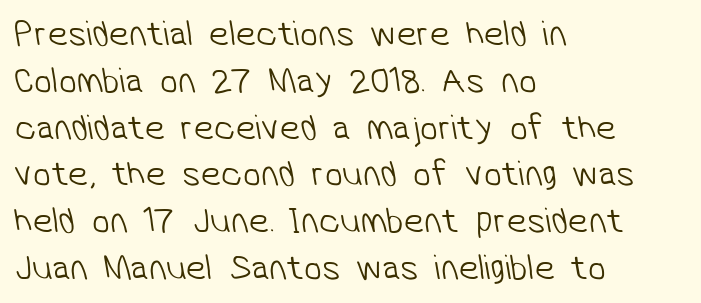
The image shows 36 px light sans-serif type; set left-aligned, normal line spacing (1.3x), normal letter spacing, not underlined; low stroke contrast and a medium x-height.
